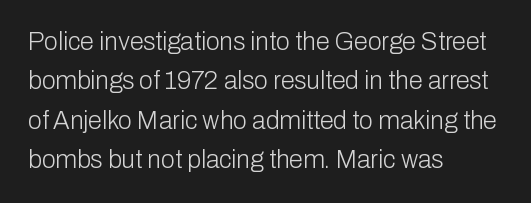
{"italic": "no", "bold": "no", "underline": "no", "align": "left", "line_spacing": "normal", "line_spacing_ratio": 1.58, "letter_spacing": "normal", "letter_spacing_em": 0.0, "glyph_px": 25}
